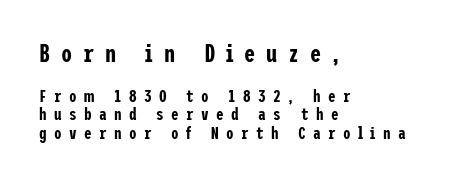
Is the letter spacing exaggerated? Yes — the characters are pushed far apart. A student would call this left alignment; a typographer would say flush left, rag right. Rendered with straight, roman letterforms. Which of the two is more prominent by size? The first, at the top. The lines are packed closely together with very little leading.
